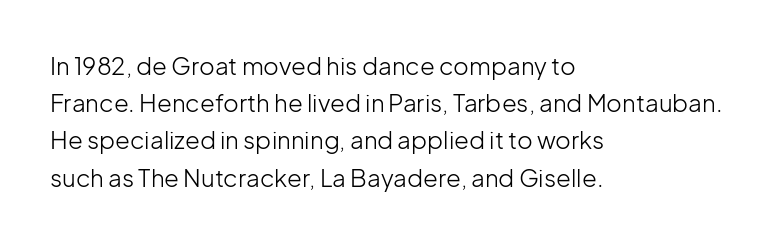
The image shows 24 px text type, upright; set left-aligned, normal line spacing (1.55x), normal letter spacing, not underlined.
